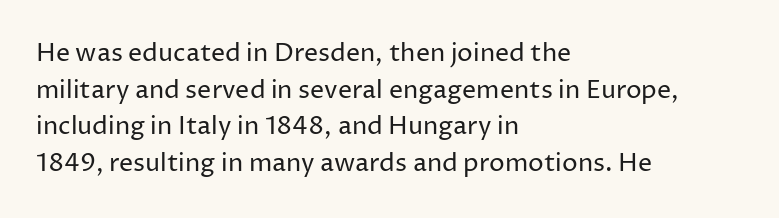
The image shows 25 px text type, upright; set left-aligned, normal line spacing (1.47x), normal letter spacing, not underlined.
